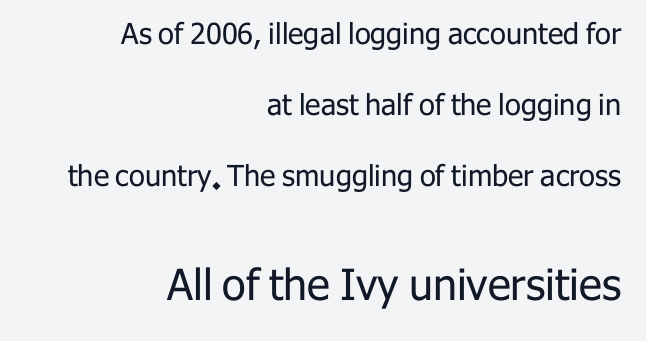
The image shows 43 px regular-weight sans-serif type, upright; set right-aligned, loose line spacing (2.44x), normal letter spacing, not underlined; the second (bottom) block is 1.48x larger; low stroke contrast and a medium x-height.
